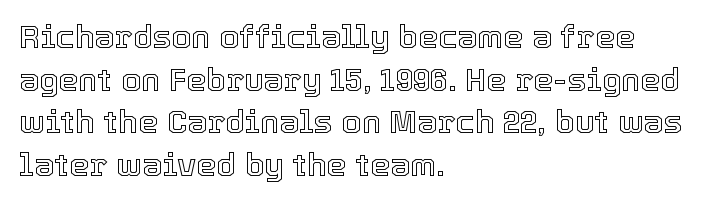
The image shows 32 px text type, upright; set left-aligned, normal line spacing (1.33x), normal letter spacing, not underlined; a medium x-height.
